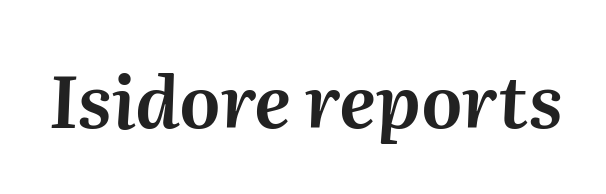
Bare-footed words on every line. This rendering leaves character spacing at its baseline value. The whole block is typeset with a tilt. Think of a printed novel: that variable character pitch is what you see here.
